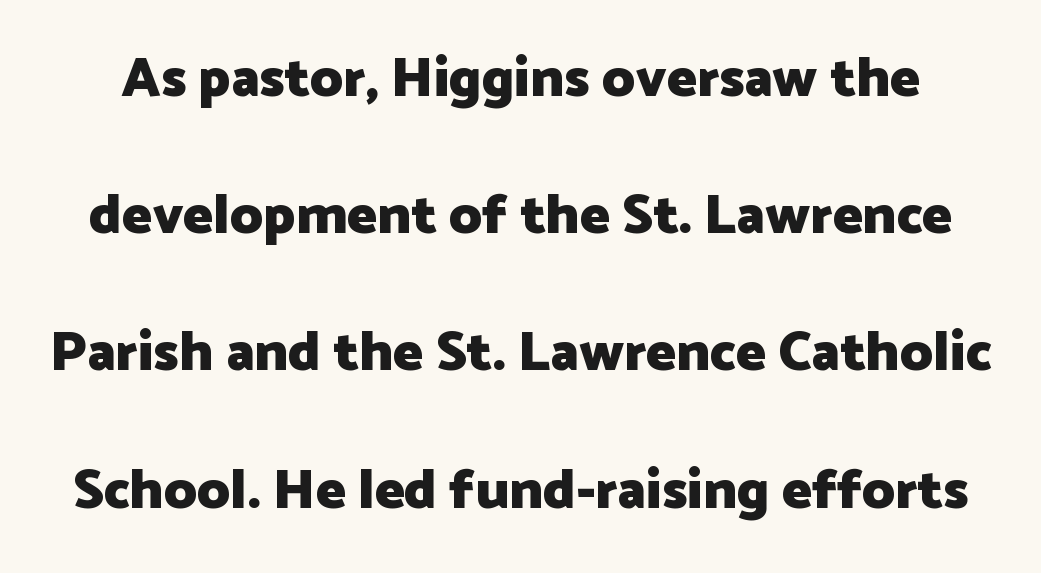
The image shows 56 px heavy sans-serif type, upright; set loose line spacing (2.45x), normal letter spacing, not underlined; low stroke contrast and a medium x-height.
